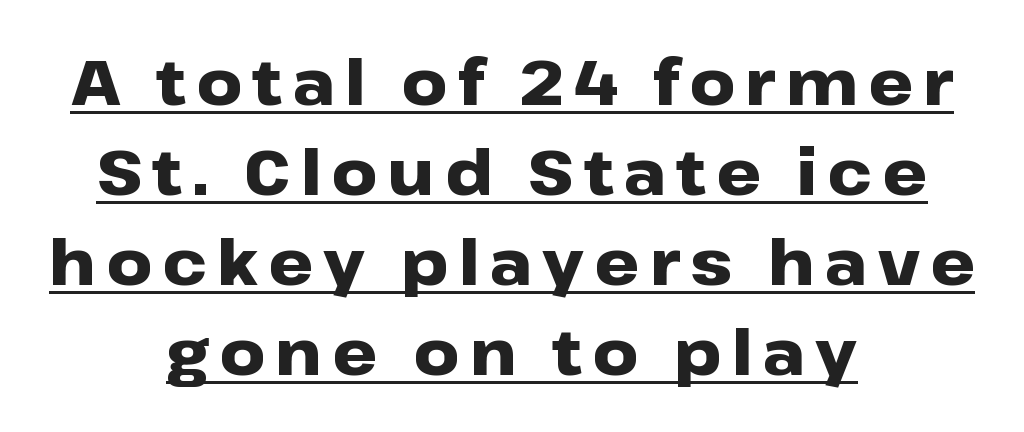
The image shows 63 px heavy, wide sans-serif type, upright; set centered, normal line spacing (1.43x), underlined; low stroke contrast and a medium x-height.
